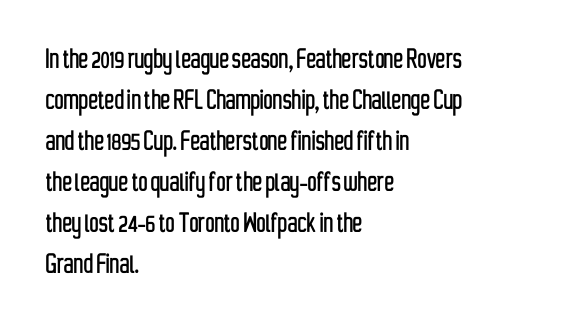
{"serif": "no", "italic": "no", "width": "condensed", "stroke_contrast": "low", "x_height": "medium", "monospaced": "no", "underline": "no", "align": "left", "line_spacing": "normal", "line_spacing_ratio": 1.28, "letter_spacing": "normal", "letter_spacing_em": 0.0, "glyph_px": 32}
